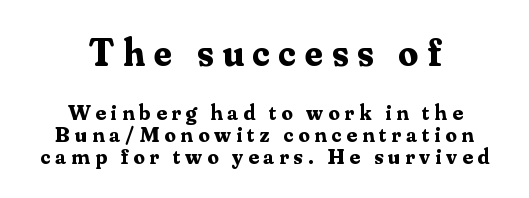
The image shows 39 px bold serif type, upright; set centered, tight line spacing (1.01x), unusually wide letter spacing (+0.23 em), not underlined; the first (top) block is 1.77x larger; medium stroke contrast and a small x-height.
